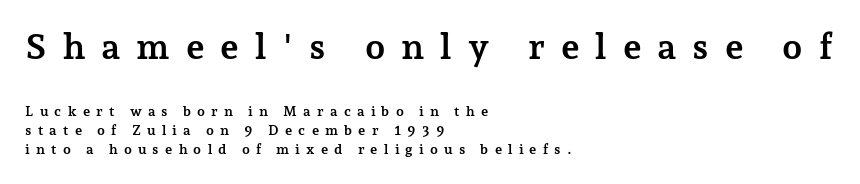
In terms of letterform style, serifs are clearly present. Does the bottom block carry the larger type? No, the top block does. Summary of weight: heavy, a full bold. Typeset ragged right — the left edge is the straight one.
